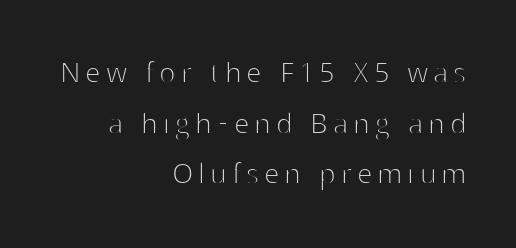
The image shows 34 px thin sans-serif type, upright; set right-aligned, normal line spacing (1.49x), not underlined; high stroke contrast and a medium x-height.
